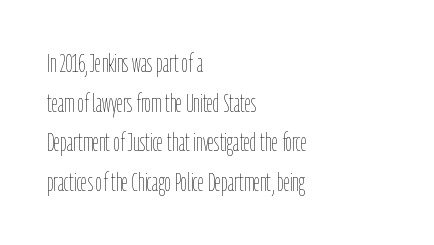
No italicization has been applied; the sample stays upright. Which margin do the lines hug? The left one — the right edge is uneven. Interline gaps are of average width in this sample. Descender tails drop into unmarked territory.
